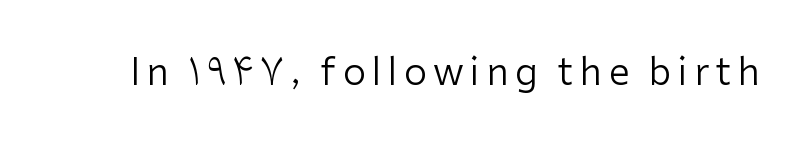
The image shows 37 px regular-weight sans-serif type, upright; set not underlined; low stroke contrast and a medium x-height.
